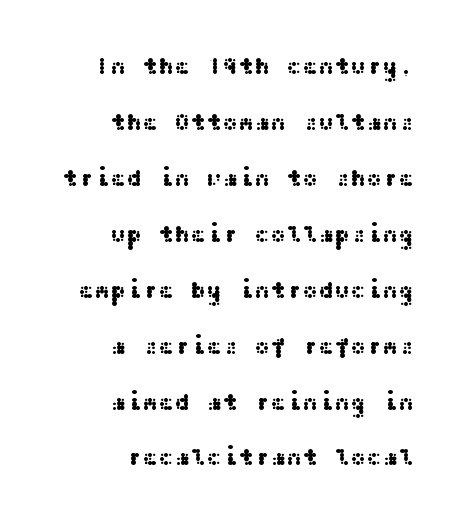
The zone under the glyphs is completely vacant. Standard letterfit; no display-style spreading of the glyphs. The ragged edge is on the left, which tells us the setting is flush right. No italicization has been applied; the sample stays upright.
